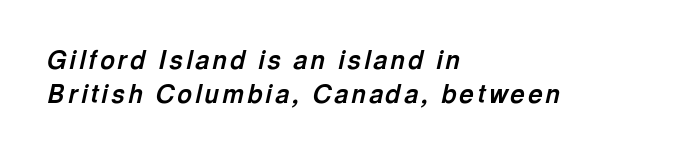
Rows of type keep a routine distance in the vertical direction. Beneath every word, the page is bare. Line beginnings align vertically; line endings do not. These lines were composed using italics.
